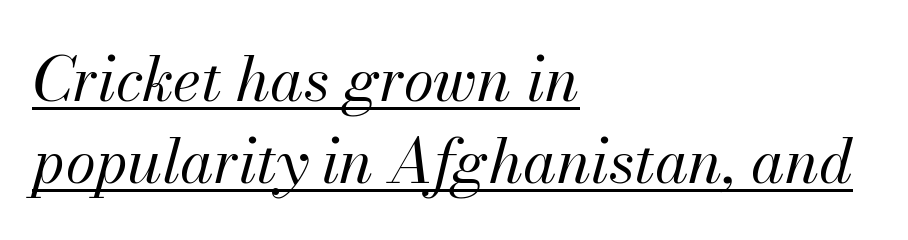
{"italic": "yes", "lean": "right", "slant_degrees": 13, "bold": "no", "weight": "regular", "width": "normal", "stroke_contrast": "medium", "x_height": "small", "monospaced": "no", "underline": "yes", "align": "left", "line_spacing": "normal", "line_spacing_ratio": 1.34, "letter_spacing": "normal", "letter_spacing_em": 0.0, "glyph_px": 61}
